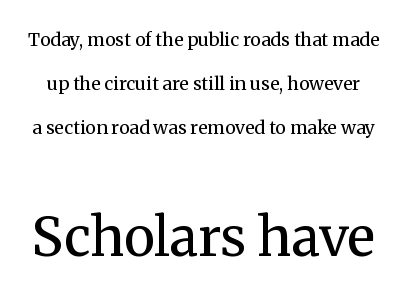
Posture: upright roman. There is no visible air inserted between adjacent glyphs. Is the stroke heavy? The answer is a plain regular-or-lighter. Yep, those are serifs on the letters. Spacing verdict: proportional, widths tailored to each character. Vertically, the passage feels expansive, rows floating well apart.
